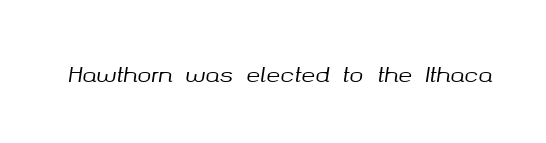
Quick note: underline off. Glyph-to-glyph distance matches everyday printed text. The typography opts for an oblique posture over an upright one.
